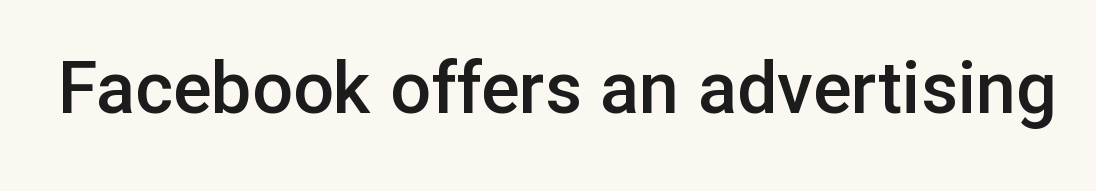
{"serif": "no", "italic": "no", "bold": "semi", "weight": "semibold", "width": "normal", "stroke_contrast": "low", "x_height": "medium", "monospaced": "no", "underline": "no", "letter_spacing": "normal", "letter_spacing_em": 0.0, "glyph_px": 72}
